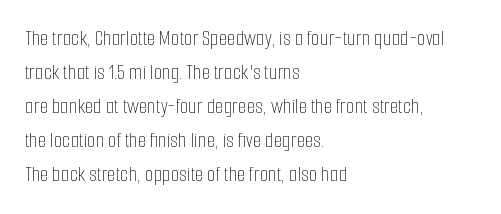
Caption: multi-line text, flush left, ragged right. Rendered with straight, roman letterforms. Beneath every word, the page is bare. Weight: not bold — regular or lighter. Nobody touched the tracking dial on this one. Vertically, the passage feels balanced, rows spaced as you'd expect.
